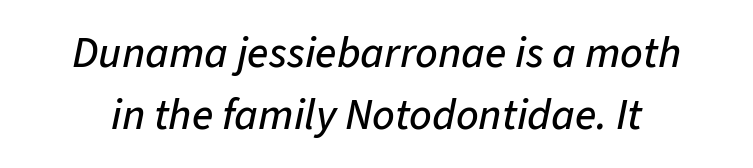
{"italic": "yes", "lean": "right", "slant_degrees": 11, "width": "normal", "stroke_contrast": "low", "x_height": "medium", "monospaced": "no", "underline": "no", "line_spacing": "normal", "line_spacing_ratio": 1.4, "letter_spacing": "normal", "letter_spacing_em": 0.0, "glyph_px": 44}
